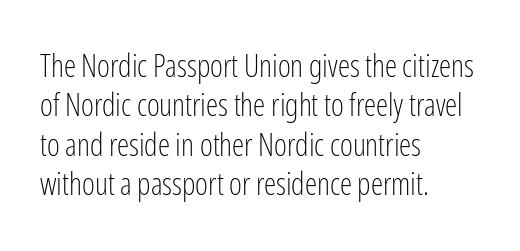
{"serif": "no", "italic": "no", "bold": "no", "weight": "light", "width": "condensed", "stroke_contrast": "low", "x_height": "medium", "monospaced": "no", "underline": "no", "align": "left", "line_spacing": "normal", "line_spacing_ratio": 1.27, "letter_spacing": "normal", "letter_spacing_em": 0.0, "glyph_px": 31}
